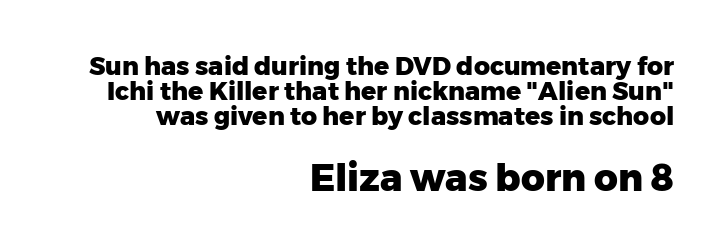
Q: Is the text bold? A: Yes.
Q: Is the text italic (slanted)? A: No, it is upright.
Q: Is the typeface a serif or a sans-serif typeface? A: Sans-serif.
Q: Is the text underlined? A: No.
Q: How is the paragraph aligned? A: Right-aligned.
Q: Is the spacing between letters normal or unusually wide? A: Normal.
Q: Is the spacing between lines tight, normal or loose? A: Tight.
Q: Which block of text is set in a larger size, the first (top) or the second (bottom)? A: The second (bottom) one.
Q: Width (condensed, normal, or wide)? A: Normal.
Q: Stroke contrast? A: Low.
Q: x-height? A: Medium.
Q: Monospaced? A: No.
